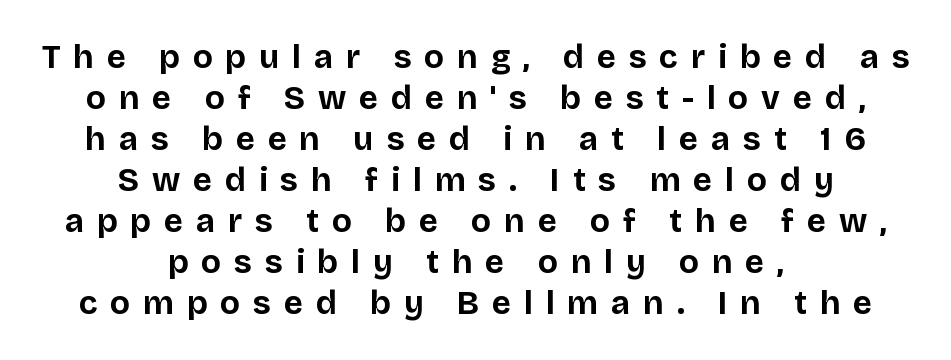
{"serif": "no", "italic": "no", "bold": "yes", "weight": "bold", "width": "normal", "stroke_contrast": "low", "x_height": "large", "monospaced": "no", "underline": "no", "align": "center", "line_spacing_ratio": 1.24, "letter_spacing": "wide", "letter_spacing_em": 0.39, "glyph_px": 33}
